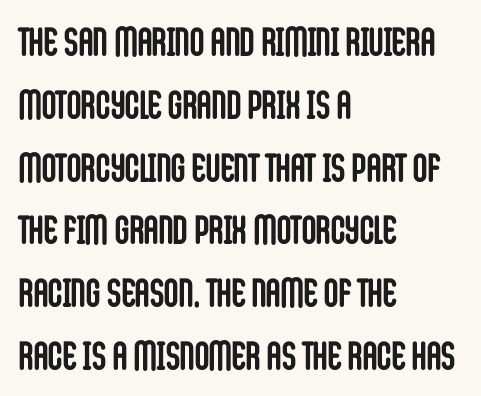
Q: Is the text bold? A: Yes.
Q: Is the text italic (slanted)? A: No, it is upright.
Q: Is the typeface a serif or a sans-serif typeface? A: Sans-serif.
Q: Is the text underlined? A: No.
Q: How is the paragraph aligned? A: Left-aligned.
Q: Is the spacing between letters normal or unusually wide? A: Normal.
Q: Is the spacing between lines tight, normal or loose? A: Normal.
Q: Width (condensed, normal, or wide)? A: Condensed.
Q: Stroke contrast? A: Low.
Q: x-height? A: Large.
Q: Monospaced? A: No.
